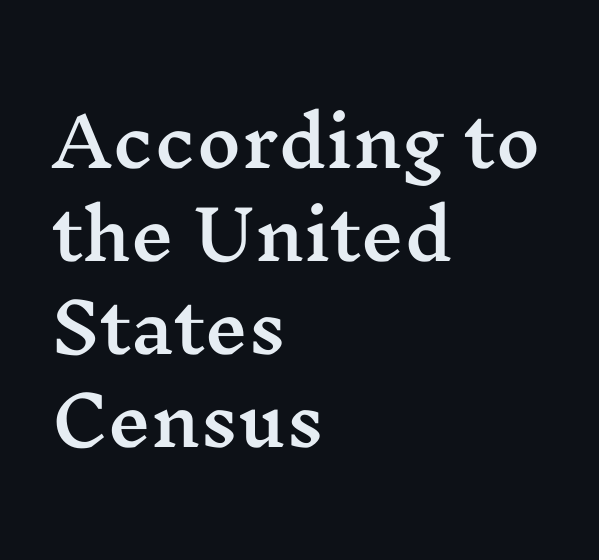
The image shows 68 px wide serif type, upright; set left-aligned, normal line spacing (1.37x), normal letter spacing, not underlined; medium stroke contrast and a medium x-height.
